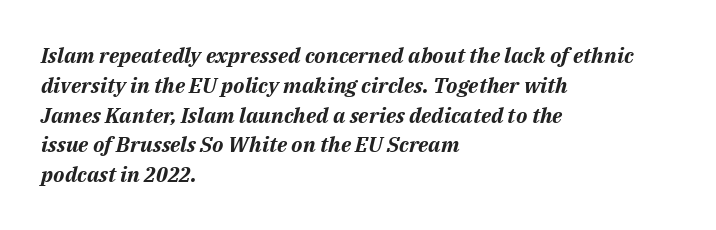
Reading down the block, your eye returns to a fixed left position each line. Posture: slanted. Decoration check: the copy has no underline. How heavy is the stroke? Heavy — this is a bold. Default kerning and tracking; the words read as compact shapes. A normal amount of white space separates one row of letters from the next.
